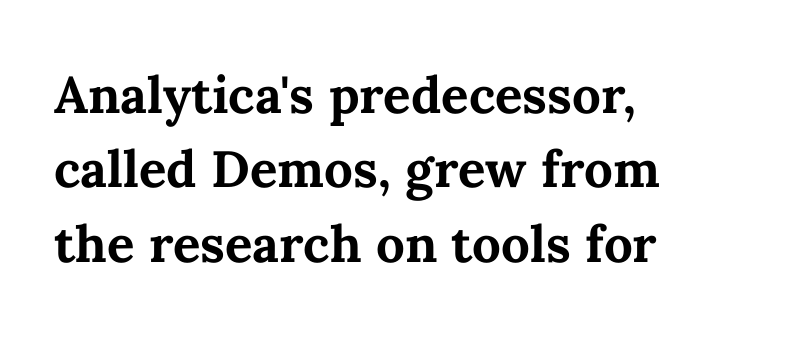
Each letter keeps its own natural width here, so spacing adapts to shape. The block of text has a typical density, with ordinary space between rows. The setting favours the left margin, as ordinary paragraphs usually do. The face used here is rendered with its standard letterfit. Type without underlining. Strong, thick strokes mark this as bold type.
